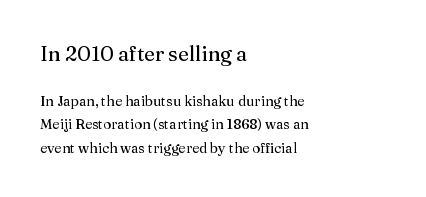
Q: Is the text bold? A: No.
Q: Is the text italic (slanted)? A: No, it is upright.
Q: Is the text underlined? A: No.
Q: How is the paragraph aligned? A: Left-aligned.
Q: Is the spacing between letters normal or unusually wide? A: Normal.
Q: Is the spacing between lines tight, normal or loose? A: Normal.
Q: Which block of text is set in a larger size, the first (top) or the second (bottom)? A: The first (top) one.
